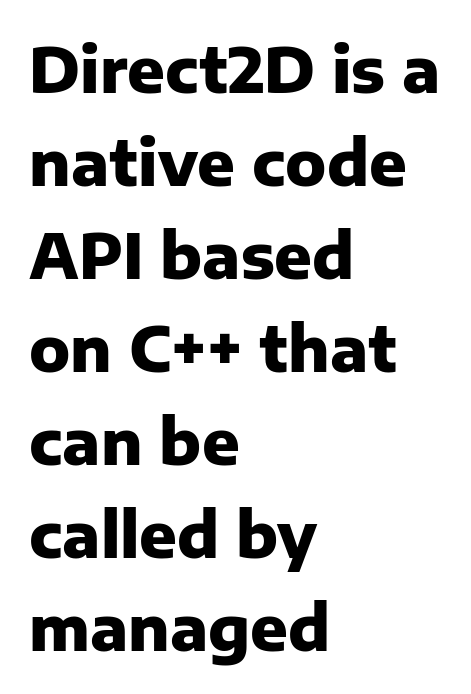
The image shows 62 px heavy sans-serif type, upright; set left-aligned, normal line spacing (1.5x), normal letter spacing, not underlined; low stroke contrast and a medium x-height.
